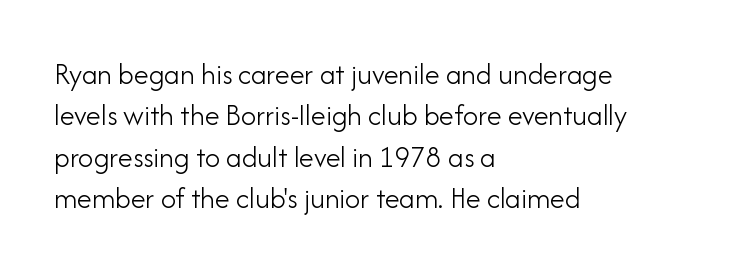
{"serif": "no", "italic": "no", "bold": "no", "weight": "light", "width": "normal", "stroke_contrast": "low", "x_height": "small", "monospaced": "no", "underline": "no", "align": "left", "line_spacing": "normal", "line_spacing_ratio": 1.38, "letter_spacing": "normal", "letter_spacing_em": 0.0, "glyph_px": 30}
